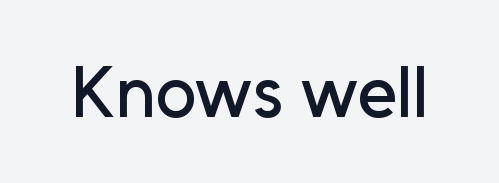
The image shows 72 px sans-serif type, upright; set normal letter spacing, not underlined; low stroke contrast and a medium x-height.
